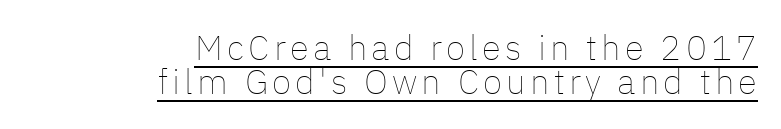
Ascenders rise straight up at ninety degrees. The passage shown is not bold in any degree. These lines stack with their right ends in a neat column. The leading is snug, giving the passage a crowded texture. Think of a printed novel: that variable character pitch is what you see here.
